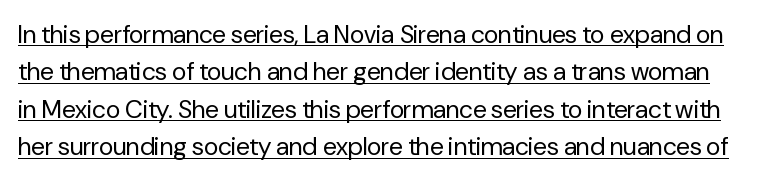
The image shows 25 px text type, upright; set normal line spacing (1.5x), normal letter spacing, underlined.
